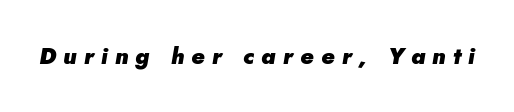
{"italic": "yes", "lean": "right", "slant_degrees": 5, "bold": "yes", "underline": "no", "letter_spacing": "wide", "letter_spacing_em": 0.31, "glyph_px": 23}
